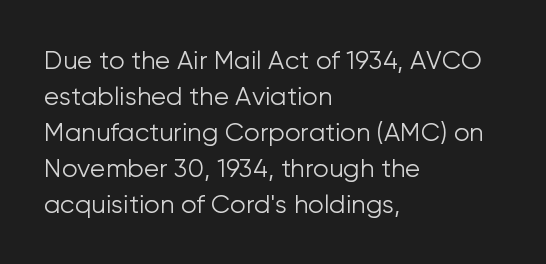
The image shows 25 px text type, upright; set left-aligned, normal line spacing (1.44x), normal letter spacing, not underlined.
